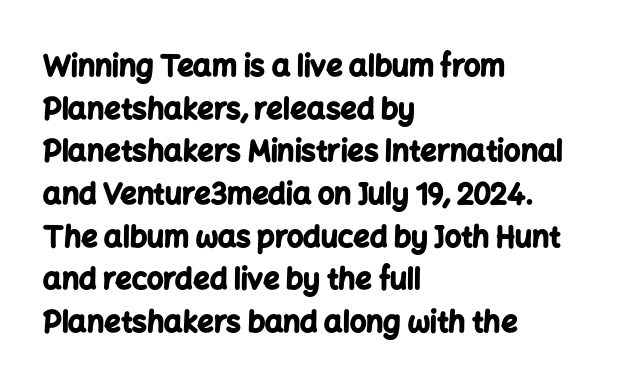
Spacing verdict: proportional, widths tailored to each character. Check where the strokes stop: nothing finishes them off — pure sans. Which margin do the lines hug? The left one — the right edge is uneven. The face used here has the dense, thick strokes of a bold.
